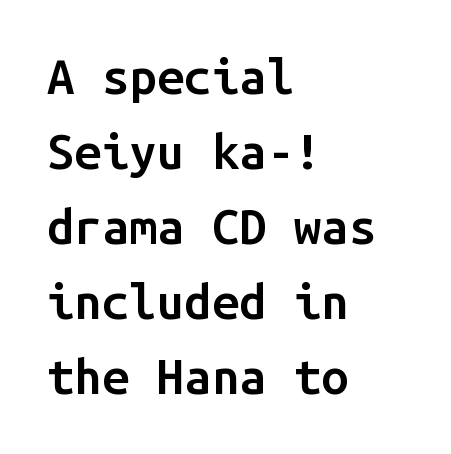
Leading: standard. Nobody touched the tracking dial on this one. Quick note: underline off. In terms of letterform style, serifs are entirely absent. Is the block centered? No — it sits flush against the left margin. The letters march in equal steps, a hallmark of fixed-pitch type.
